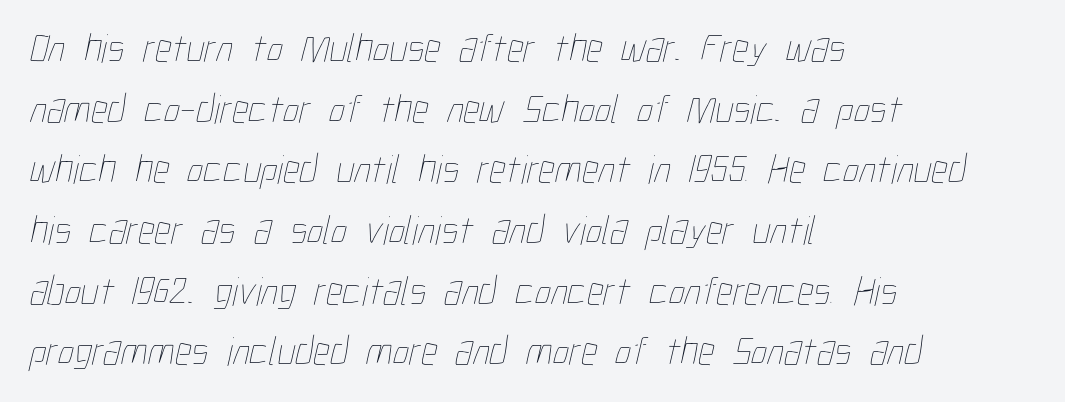
The passage is arranged the way most books set body copy — flush left. A quiet, ordinary-to-light weight characterises the typeface. These lines are rendered in a variable-pitch font. The zone under the glyphs is completely vacant.
